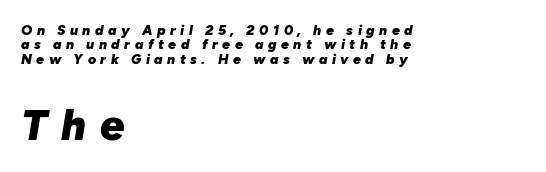
You get the small type first, then a jump to larger type. The letters are bold, with thick, heavy strokes. Does the lettering tilt? It does — this is italic. Lines of text with bare space underneath. You could not count columns in this text — the font is proportionally spaced.
